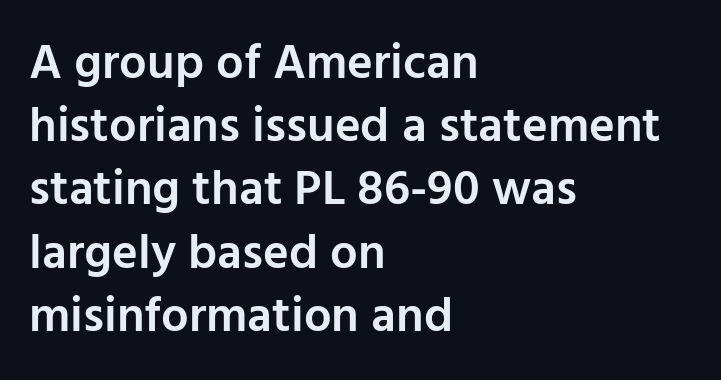
The image shows 49 px semibold sans-serif type, upright; set left-aligned, normal line spacing (1.29x), normal letter spacing, not underlined; low stroke contrast and a medium x-height.
